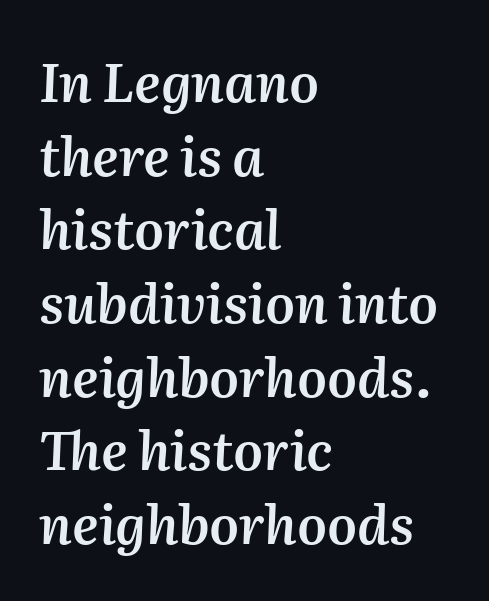
The image shows 53 px semibold type, italic (leaning right); set left-aligned, normal line spacing (1.39x), normal letter spacing, not underlined; medium stroke contrast and a medium x-height.
